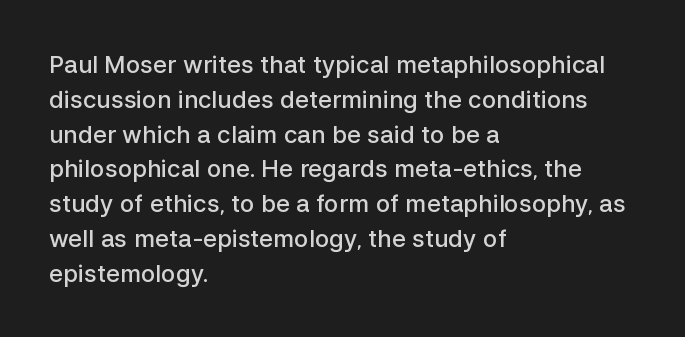
Notice how descenders clear the ascenders below comfortably — that's standard leading. It's the straight-up-and-down kind of type. Horizontally, the lines are justified to the leading edge only. Is the letter spacing exaggerated? No — it looks like the ordinary default. Semibold letterforms, between regular and bold.
